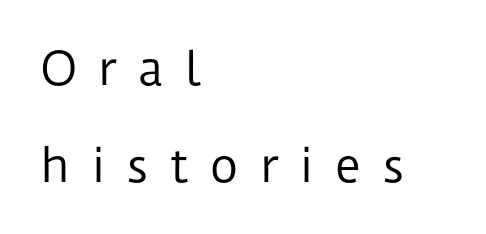
{"serif": "no", "italic": "no", "bold": "no", "weight": "regular", "width": "normal", "stroke_contrast": "low", "x_height": "medium", "monospaced": "no", "underline": "no", "align": "left", "line_spacing": "loose", "line_spacing_ratio": 2.15, "letter_spacing": "wide", "letter_spacing_em": 0.46, "glyph_px": 45}
